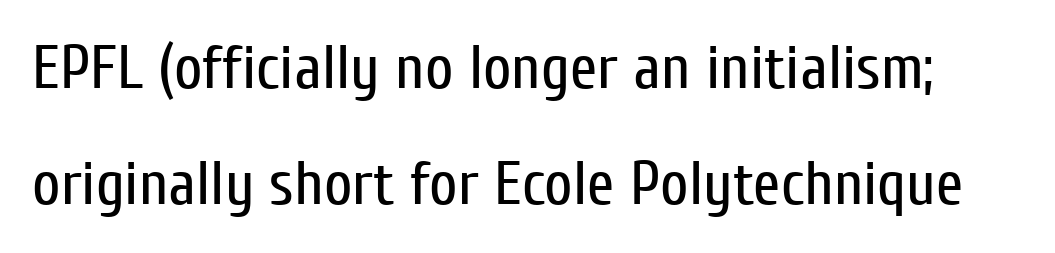
{"serif": "no", "italic": "no", "bold": "no", "weight": "regular", "width": "condensed", "stroke_contrast": "low", "x_height": "medium", "monospaced": "no", "underline": "no", "line_spacing_ratio": 1.87, "letter_spacing": "normal", "letter_spacing_em": 0.0, "glyph_px": 62}
